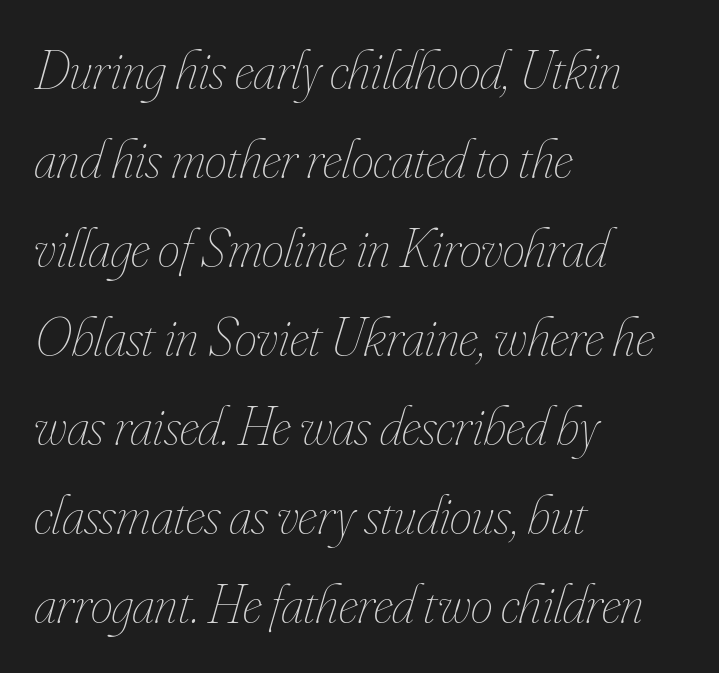
If you drew a ruler down the left edge, every line would touch it. The strip under each line holds only bare page. The weight tops out at a normal text grade. What stands out about the letter spacing? Nothing — it is the standard amount. The lines sit at an ordinary, default distance from one another. The passage shown is typed in a proportional face where columns would drift.
